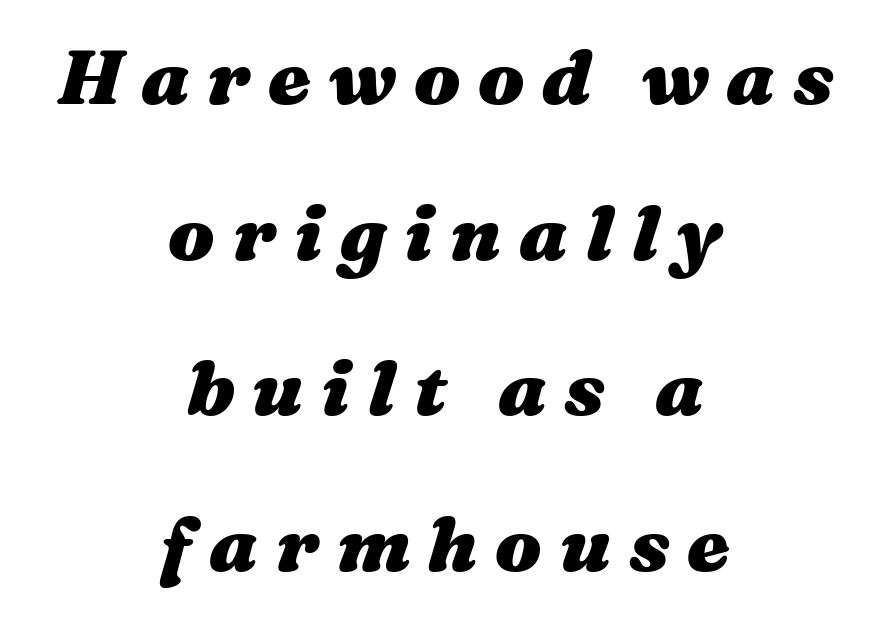
The image shows 77 px heavy, wide type, italic (leaning right); set centered, loose line spacing (2.02x), unusually wide letter spacing (+0.23 em), not underlined; medium stroke contrast and a medium x-height.
